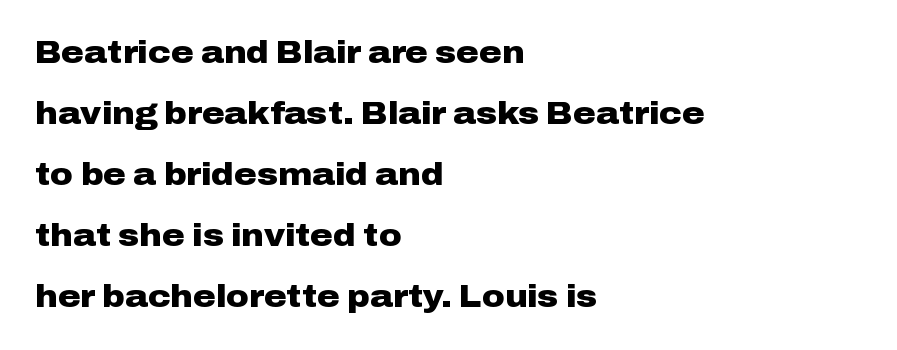
The image shows 31 px heavy, wide sans-serif type, upright; set left-aligned, loose line spacing (1.97x), normal letter spacing, not underlined; low stroke contrast and a medium x-height.
